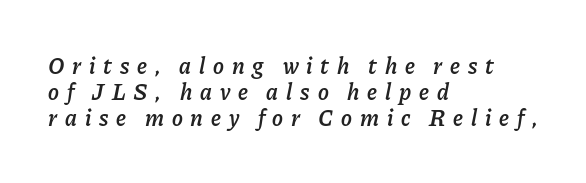
Q: Is the text bold? A: Semi-bold.
Q: Is the text italic (slanted)? A: Yes, it leans right by about 11 degrees.
Q: Is the text underlined? A: No.
Q: How is the paragraph aligned? A: Left-aligned.
Q: Is the spacing between letters normal or unusually wide? A: Unusually wide.
Q: Is the spacing between lines tight, normal or loose? A: Tight.
